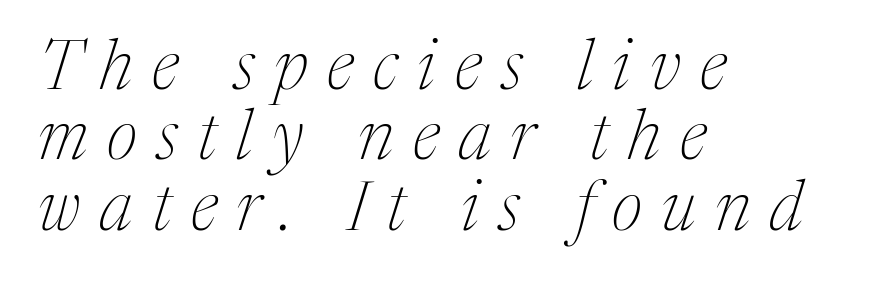
Q: Is the text bold? A: No.
Q: Is the text italic (slanted)? A: Yes, it leans right by about 17 degrees.
Q: Is the typeface a serif or a sans-serif typeface? A: Serif.
Q: Is the text underlined? A: No.
Q: How is the paragraph aligned? A: Left-aligned.
Q: Is the spacing between letters normal or unusually wide? A: Unusually wide.
Q: Is the spacing between lines tight, normal or loose? A: Tight.
Q: Width (condensed, normal, or wide)? A: Normal.
Q: Stroke contrast? A: Medium.
Q: x-height? A: Medium.
Q: Monospaced? A: No.
